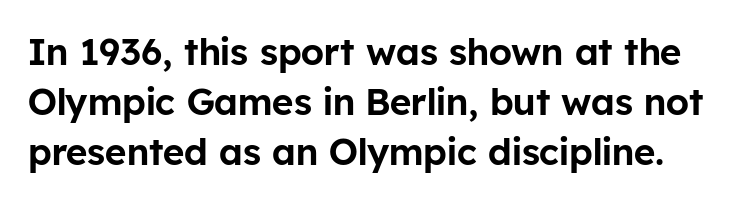
The image shows 37 px sans-serif type, upright; set normal line spacing (1.35x), normal letter spacing, not underlined; low stroke contrast and a medium x-height.
